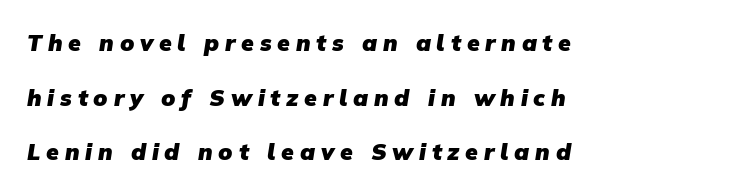
Q: Is the text bold? A: Yes.
Q: Is the text underlined? A: No.
Q: How is the paragraph aligned? A: Left-aligned.
Q: Is the spacing between letters normal or unusually wide? A: Unusually wide.
Q: Is the spacing between lines tight, normal or loose? A: Loose.
